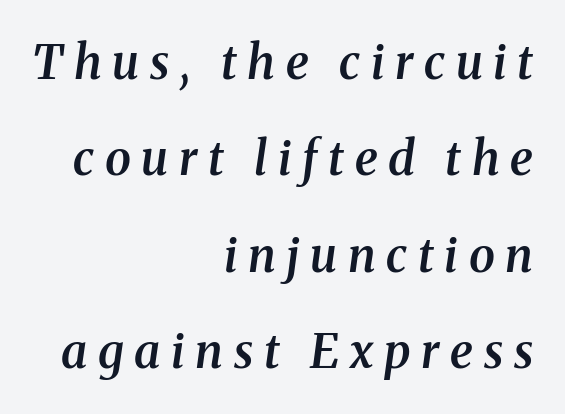
Q: Is the text bold? A: Semi-bold.
Q: Is the text italic (slanted)? A: Yes, it leans right by about 8 degrees.
Q: Is the typeface a serif or a sans-serif typeface? A: Serif.
Q: Is the text underlined? A: No.
Q: How is the paragraph aligned? A: Right-aligned.
Q: Is the spacing between letters normal or unusually wide? A: Unusually wide.
Q: Is the spacing between lines tight, normal or loose? A: Loose.
Q: Width (condensed, normal, or wide)? A: Normal.
Q: Stroke contrast? A: Medium.
Q: x-height? A: Medium.
Q: Monospaced? A: No.
